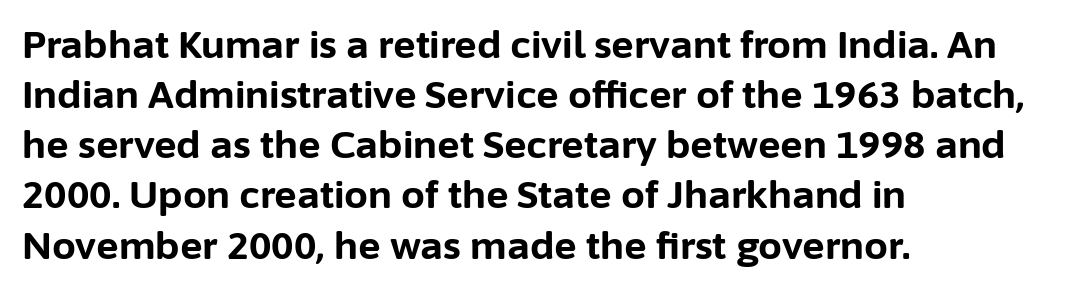
{"serif": "no", "italic": "no", "bold": "yes", "weight": "bold", "width": "normal", "stroke_contrast": "low", "x_height": "medium", "monospaced": "no", "underline": "no", "align": "left", "line_spacing": "normal", "line_spacing_ratio": 1.32, "letter_spacing": "normal", "letter_spacing_em": 0.0, "glyph_px": 38}
